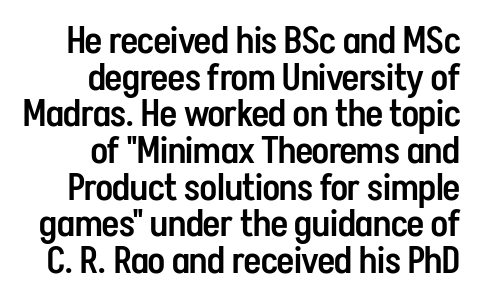
Just letters on the line, the space beneath them empty. Look at the tracking — it's just the regular setting, nothing added. The face used here is a sans, in the tradition of grotesques and geometrics. The axis of the letterforms is exactly vertical. Horizontal bands of white between lines are thin slivers. Typeset ragged left — the right edge is the straight one.
